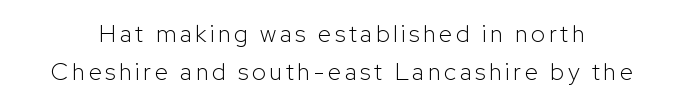
The image shows 24 px text type, upright; set normal line spacing (1.57x), not underlined.
